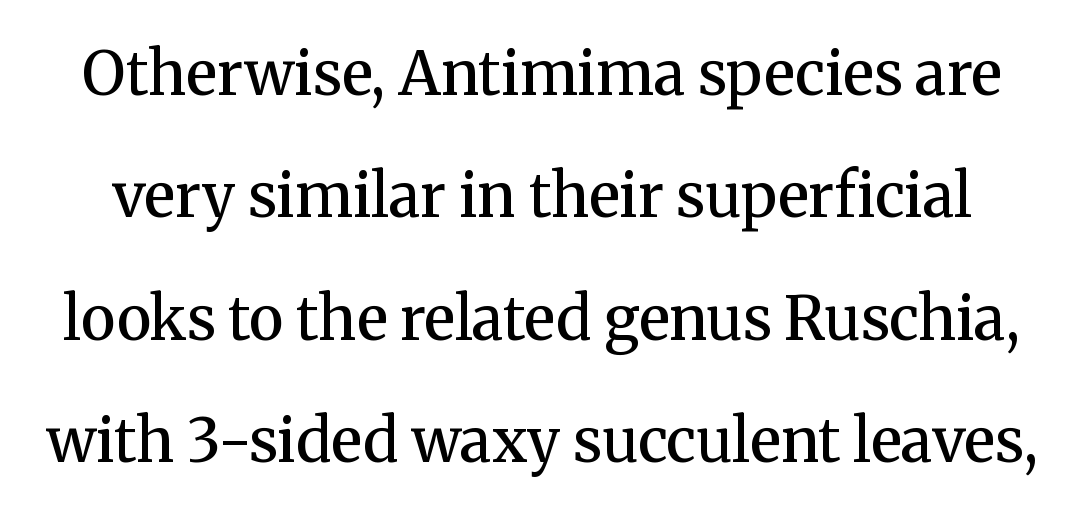
{"serif": "yes", "italic": "no", "bold": "semi", "weight": "semibold", "width": "normal", "stroke_contrast": "medium", "x_height": "medium", "monospaced": "no", "underline": "no", "line_spacing": "loose", "line_spacing_ratio": 2.04, "letter_spacing": "normal", "letter_spacing_em": 0.0, "glyph_px": 60}
